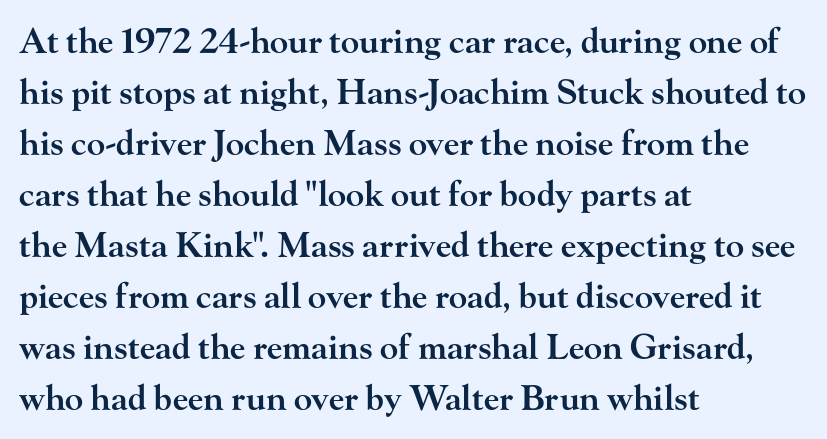
{"serif": "yes", "italic": "no", "bold": "semi", "weight": "semibold", "width": "wide", "stroke_contrast": "high", "x_height": "small", "monospaced": "no", "underline": "no", "align": "left", "line_spacing": "normal", "line_spacing_ratio": 1.5, "letter_spacing": "normal", "letter_spacing_em": 0.0, "glyph_px": 34}
